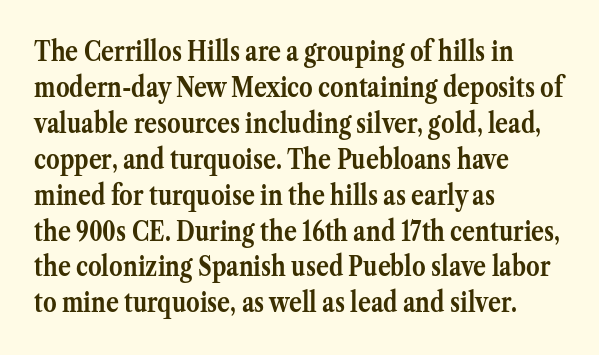
The image shows 27 px bold type, upright; set left-aligned, normal line spacing (1.33x), normal letter spacing, not underlined.
